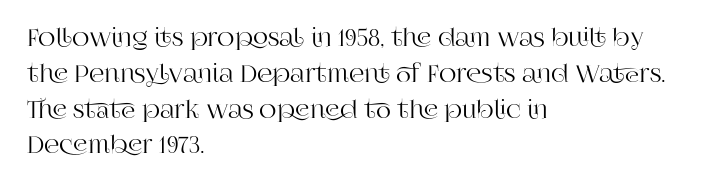
Q: Is the text italic (slanted)? A: No, it is upright.
Q: Is the text underlined? A: No.
Q: How is the paragraph aligned? A: Left-aligned.
Q: Is the spacing between letters normal or unusually wide? A: Normal.
Q: Is the spacing between lines tight, normal or loose? A: Normal.
